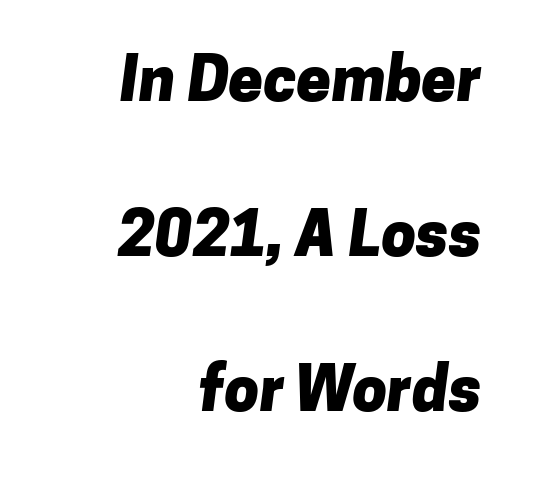
Pretty heavy lettering here — definitely bold. Each letter keeps its own natural width here, so spacing adapts to shape. Bare-footed words on every line. Interline gaps are noticeably wide in this sample. The designer went with a sans here, leaving each stem footless.
